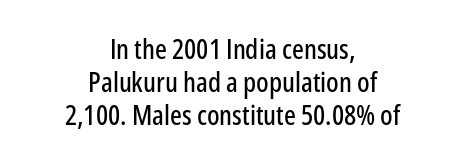
{"serif": "no", "italic": "no", "width": "condensed", "stroke_contrast": "low", "x_height": "medium", "monospaced": "no", "underline": "no", "align": "center", "line_spacing_ratio": 1.17, "letter_spacing": "normal", "letter_spacing_em": 0.0, "glyph_px": 28}
